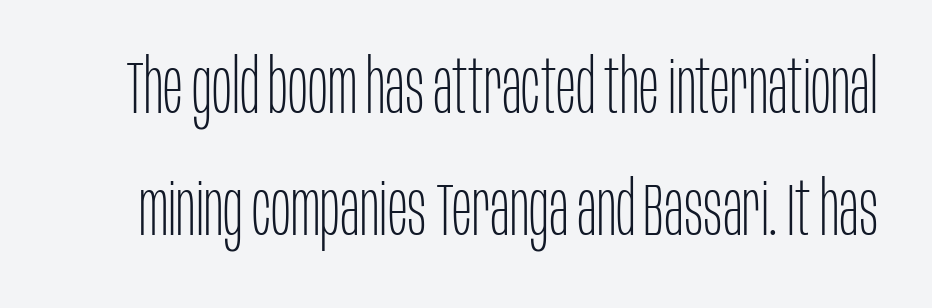
The image shows 74 px thin, condensed sans-serif type, upright; set normal line spacing (1.65x), normal letter spacing, not underlined; low stroke contrast and a large x-height.
